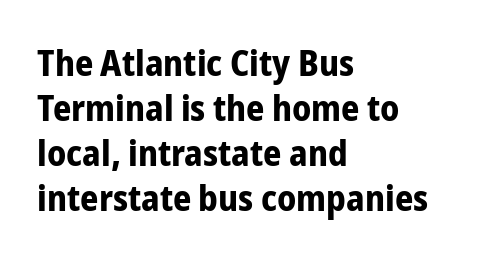
The image shows 36 px bold, condensed sans-serif type, upright; set left-aligned, normal line spacing (1.25x), normal letter spacing, not underlined; low stroke contrast and a medium x-height.
